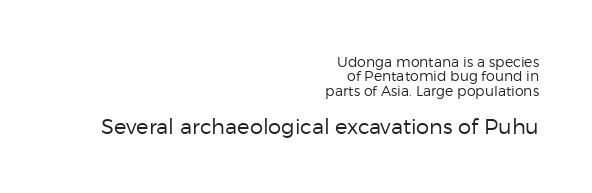
Q: Is the text bold? A: No.
Q: Is the text italic (slanted)? A: No, it is upright.
Q: Is the text underlined? A: No.
Q: How is the paragraph aligned? A: Right-aligned.
Q: Is the spacing between letters normal or unusually wide? A: Normal.
Q: Is the spacing between lines tight, normal or loose? A: Tight.
Q: Which block of text is set in a larger size, the first (top) or the second (bottom)? A: The second (bottom) one.
